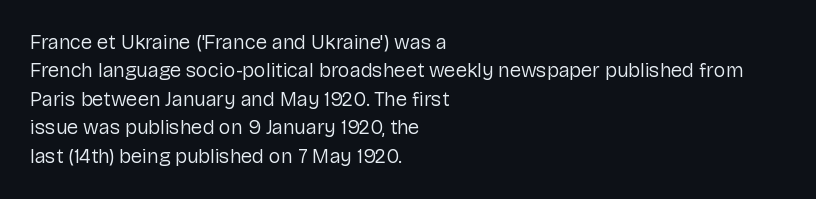
The image shows 20 px text type, upright; set left-aligned, normal line spacing (1.42x), normal letter spacing, not underlined.
